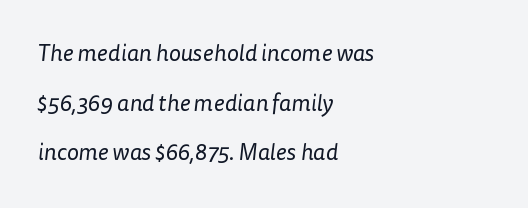
Q: Is the text bold? A: No.
Q: Is the text underlined? A: No.
Q: How is the paragraph aligned? A: Left-aligned.
Q: Is the spacing between letters normal or unusually wide? A: Normal.
Q: Is the spacing between lines tight, normal or loose? A: Loose.
